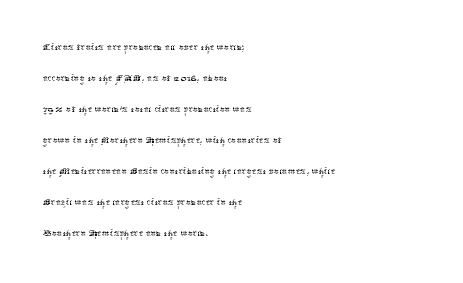
{"italic": "no", "bold": "no", "underline": "no", "align": "left", "line_spacing_ratio": 1.24, "letter_spacing": "normal", "letter_spacing_em": 0.0, "glyph_px": 25}
